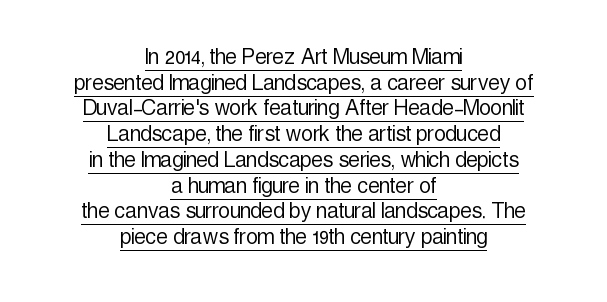
{"italic": "no", "bold": "no", "underline": "yes", "align": "center", "line_spacing": "tight", "line_spacing_ratio": 0.99, "letter_spacing": "normal", "letter_spacing_em": 0.0, "glyph_px": 26}
